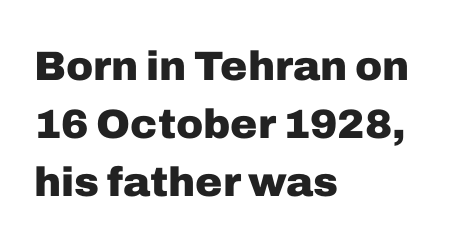
{"serif": "no", "italic": "no", "bold": "yes", "weight": "heavy", "width": "normal", "stroke_contrast": "low", "x_height": "medium", "monospaced": "no", "underline": "no", "align": "left", "line_spacing": "normal", "line_spacing_ratio": 1.41, "letter_spacing": "normal", "letter_spacing_em": 0.0, "glyph_px": 41}
